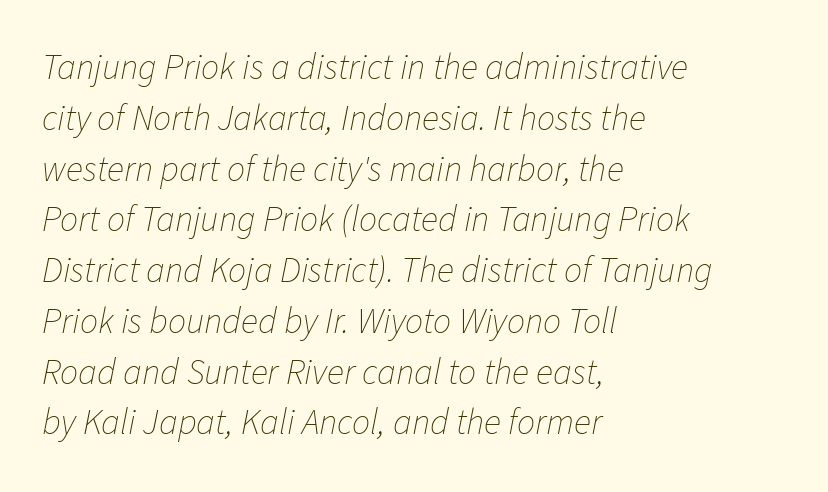
A typesetter would call this proportional, since set widths differ per character. Each stroke keeps to a modest, everyday thickness or less. You can tell it's italic because the verticals aren't actually vertical. The passage shown has conventional tracking throughout. Honestly, the row spacing looks completely unremarkable.
